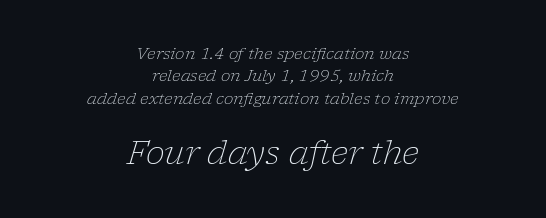
Weight: regular or lighter. The rendering keeps characters at their native spacing. A serif font was chosen for this passage. This sample is center-justified, so both line endings float freely. Note the varied advance widths — an 'i' is clearly narrower than an 'm'. Whoever set this made the second block the dominant, larger element.
